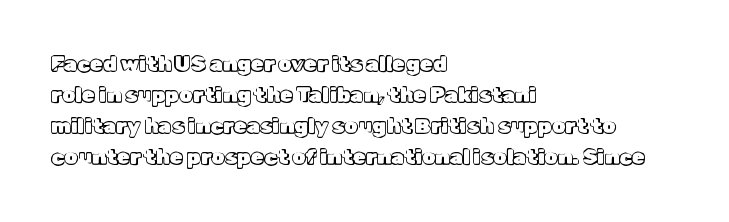
{"italic": "no", "underline": "no", "align": "left", "line_spacing": "normal", "line_spacing_ratio": 1.48, "letter_spacing": "normal", "letter_spacing_em": 0.0, "glyph_px": 21}
